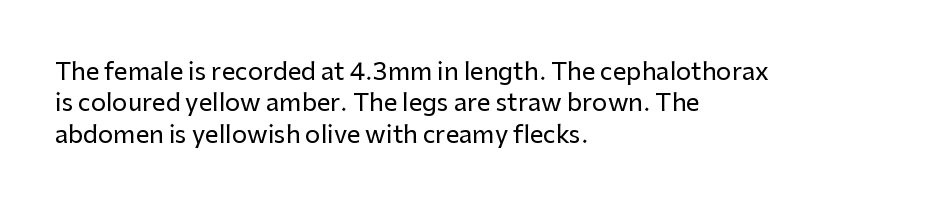
{"italic": "no", "underline": "no", "align": "left", "line_spacing": "normal", "line_spacing_ratio": 1.31, "letter_spacing": "normal", "letter_spacing_em": 0.0, "glyph_px": 24}
